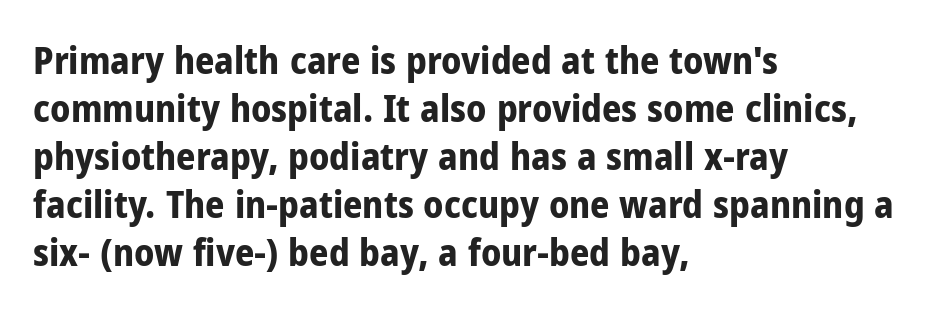
Q: Is the text bold? A: Yes.
Q: Is the text italic (slanted)? A: No, it is upright.
Q: Is the typeface a serif or a sans-serif typeface? A: Sans-serif.
Q: Is the text underlined? A: No.
Q: How is the paragraph aligned? A: Left-aligned.
Q: Is the spacing between letters normal or unusually wide? A: Normal.
Q: Is the spacing between lines tight, normal or loose? A: Normal.
Q: Width (condensed, normal, or wide)? A: Condensed.
Q: Stroke contrast? A: Low.
Q: x-height? A: Medium.
Q: Monospaced? A: No.
